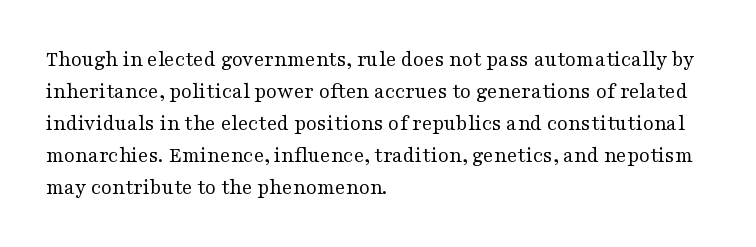
Q: Is the text bold? A: No.
Q: Is the text italic (slanted)? A: No, it is upright.
Q: Is the text underlined? A: No.
Q: How is the paragraph aligned? A: Left-aligned.
Q: Is the spacing between letters normal or unusually wide? A: Normal.
Q: Is the spacing between lines tight, normal or loose? A: Normal.
